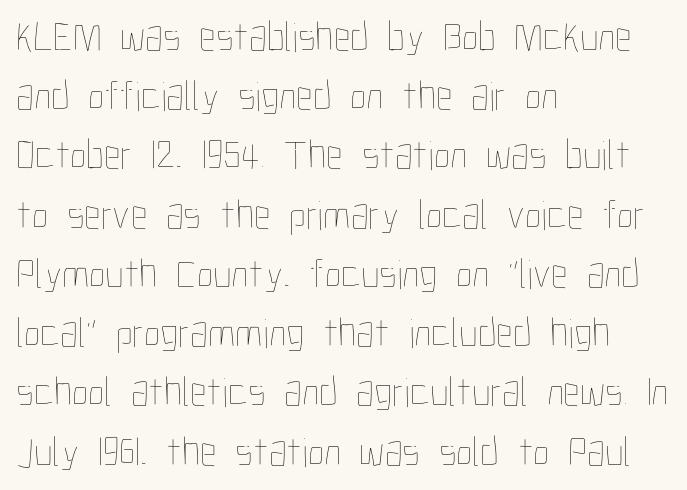
The image shows 42 px thin, condensed type, upright; set left-aligned, normal line spacing (1.41x), normal letter spacing, not underlined; low stroke contrast and a medium x-height.
